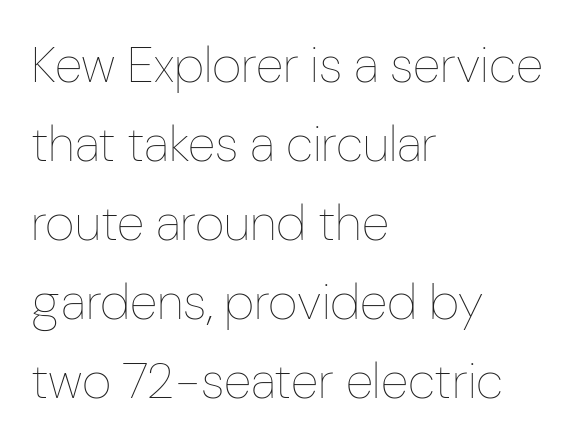
Q: Is the text bold? A: No.
Q: Is the text italic (slanted)? A: No, it is upright.
Q: Is the text underlined? A: No.
Q: How is the paragraph aligned? A: Left-aligned.
Q: Is the spacing between letters normal or unusually wide? A: Normal.
Q: Is the spacing between lines tight, normal or loose? A: Normal.
Q: Width (condensed, normal, or wide)? A: Condensed.
Q: Stroke contrast? A: Low.
Q: x-height? A: Medium.
Q: Monospaced? A: No.
